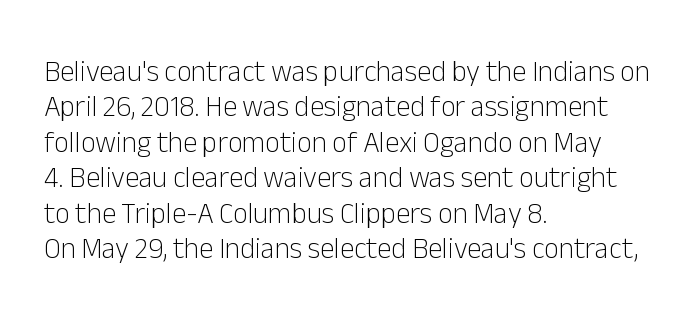
The rag falls on the right side of this text block. The passage shown is typeset with a sans-serif family. Do the letters lean? They stand straight. The gap between lines stays unmarked. Is this a fixed-width face? No — the glyphs have proportional, varying widths.
